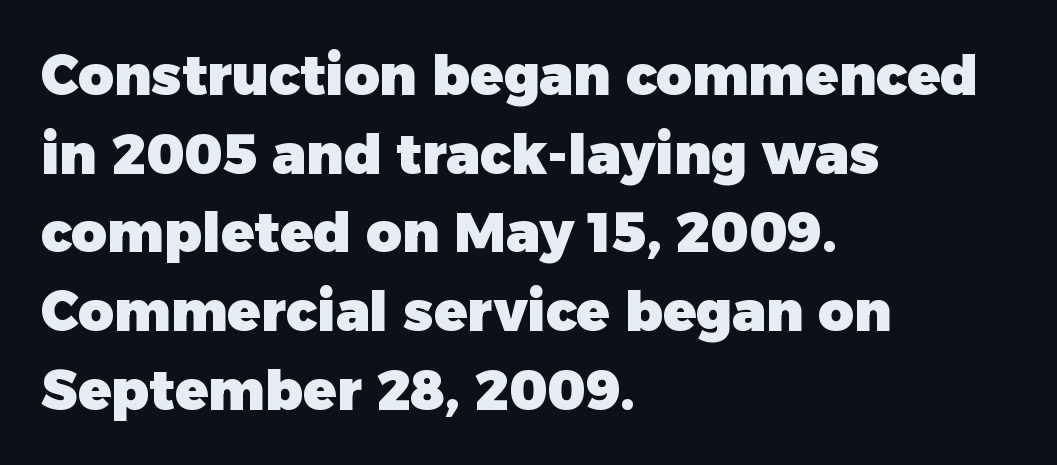
Q: Is the text bold? A: Yes.
Q: Is the text italic (slanted)? A: No, it is upright.
Q: Is the typeface a serif or a sans-serif typeface? A: Sans-serif.
Q: Is the text underlined? A: No.
Q: How is the paragraph aligned? A: Left-aligned.
Q: Is the spacing between letters normal or unusually wide? A: Normal.
Q: Is the spacing between lines tight, normal or loose? A: Normal.
Q: Width (condensed, normal, or wide)? A: Normal.
Q: Stroke contrast? A: Low.
Q: x-height? A: Medium.
Q: Monospaced? A: No.
